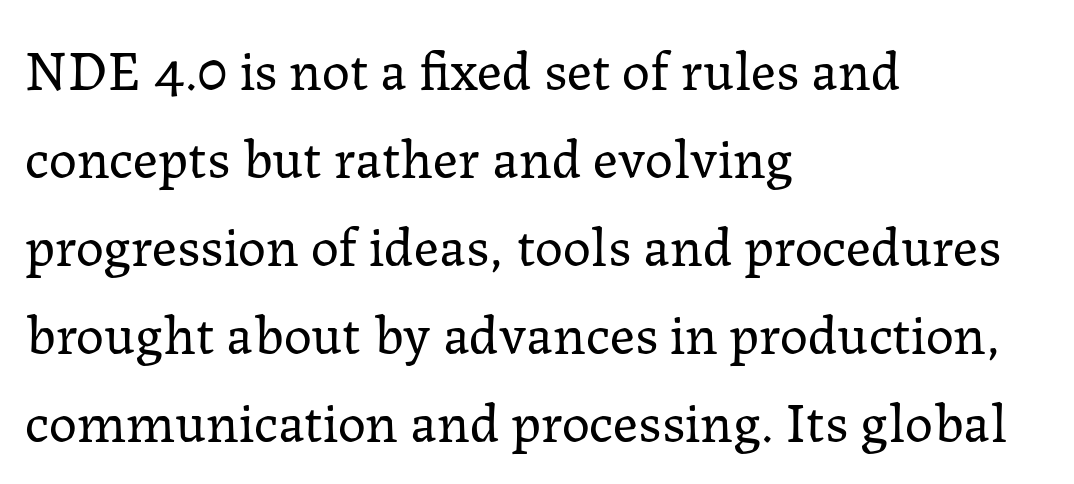
Q: Is the text bold? A: No.
Q: Is the text italic (slanted)? A: No, it is upright.
Q: Is the typeface a serif or a sans-serif typeface? A: Serif.
Q: Is the text underlined? A: No.
Q: How is the paragraph aligned? A: Left-aligned.
Q: Is the spacing between letters normal or unusually wide? A: Normal.
Q: Is the spacing between lines tight, normal or loose? A: Normal.
Q: Width (condensed, normal, or wide)? A: Normal.
Q: Stroke contrast? A: Low.
Q: x-height? A: Medium.
Q: Monospaced? A: No.
